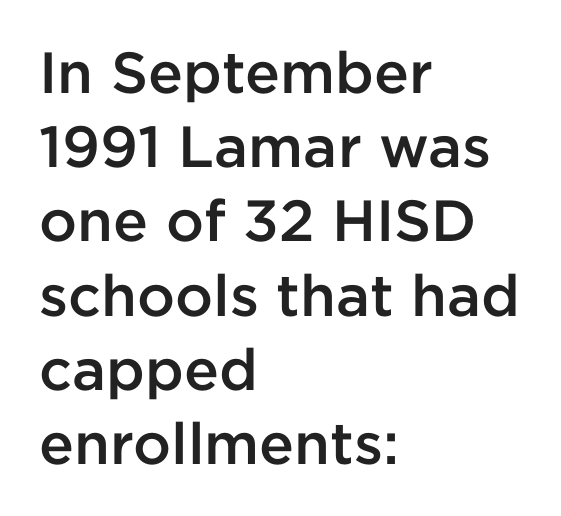
Q: Is the text bold? A: Semi-bold.
Q: Is the text italic (slanted)? A: No, it is upright.
Q: Is the typeface a serif or a sans-serif typeface? A: Sans-serif.
Q: Is the text underlined? A: No.
Q: How is the paragraph aligned? A: Left-aligned.
Q: Is the spacing between letters normal or unusually wide? A: Normal.
Q: Is the spacing between lines tight, normal or loose? A: Normal.
Q: Width (condensed, normal, or wide)? A: Normal.
Q: Stroke contrast? A: Low.
Q: x-height? A: Medium.
Q: Monospaced? A: No.
